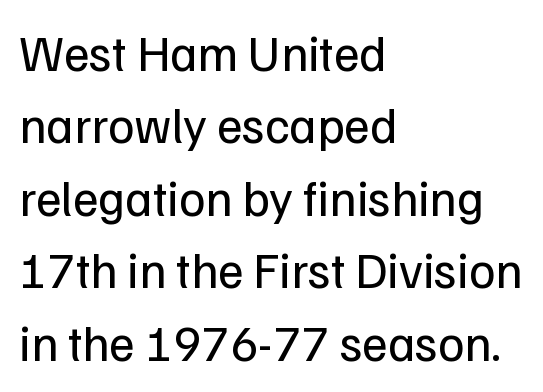
The letterforms sit shoulder to shoulder at normal distance. Typographically, this falls in the sans-serif category. This sample keeps an unexceptional amount of space between lines. The rendering anchors every line to the left-hand side.
